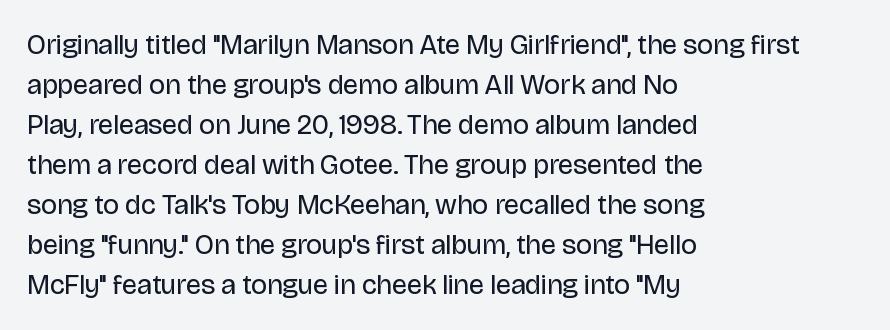
The image shows 28 px regular-weight sans-serif type, upright; set left-aligned, normal line spacing (1.43x), normal letter spacing, not underlined; low stroke contrast and a large x-height.
